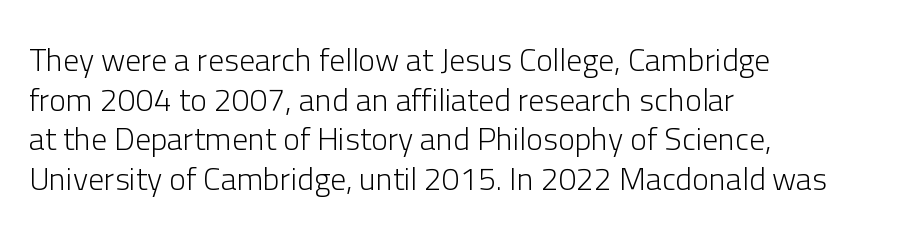
The image shows 32 px light sans-serif type, upright; set left-aligned, line spacing 1.24x, normal letter spacing, not underlined; low stroke contrast and a medium x-height.
